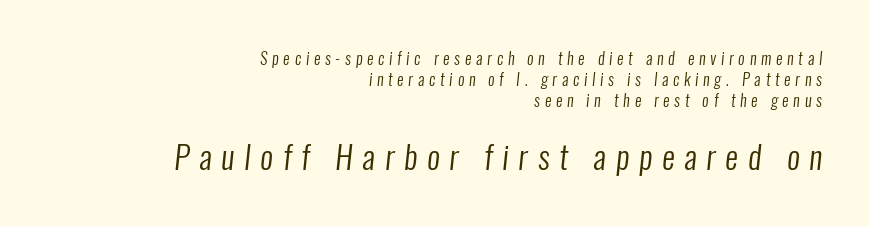
Q: Is the text bold? A: No.
Q: Is the typeface a serif or a sans-serif typeface? A: Sans-serif.
Q: Is the text underlined? A: No.
Q: How is the paragraph aligned? A: Right-aligned.
Q: Is the spacing between letters normal or unusually wide? A: Unusually wide.
Q: Is the spacing between lines tight, normal or loose? A: Normal.
Q: Which block of text is set in a larger size, the first (top) or the second (bottom)? A: The second (bottom) one.
Q: Width (condensed, normal, or wide)? A: Condensed.
Q: Stroke contrast? A: Low.
Q: x-height? A: Medium.
Q: Monospaced? A: No.
